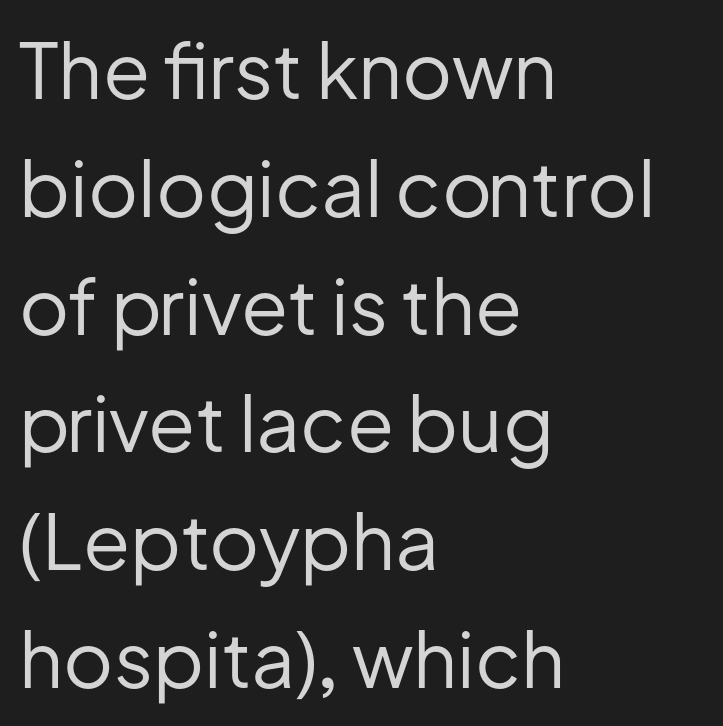
The image shows 77 px regular-weight sans-serif type, upright; set left-aligned, normal line spacing (1.53x), normal letter spacing, not underlined; low stroke contrast and a medium x-height.
